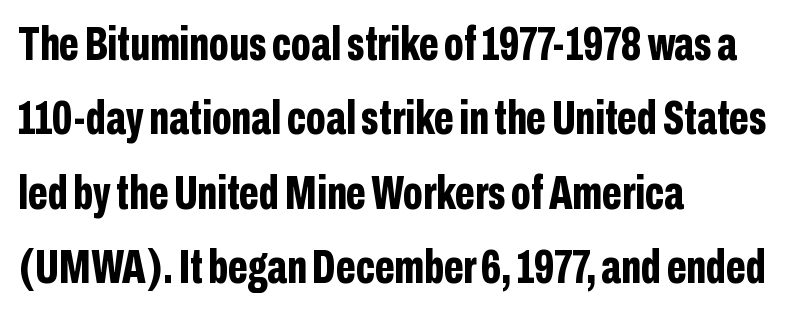
{"serif": "no", "italic": "no", "bold": "yes", "weight": "bold", "width": "condensed", "stroke_contrast": "low", "x_height": "medium", "monospaced": "no", "underline": "no", "align": "left", "line_spacing": "normal", "line_spacing_ratio": 1.58, "letter_spacing": "normal", "letter_spacing_em": 0.0, "glyph_px": 47}
